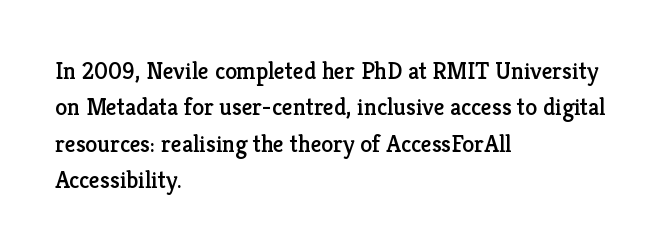
The image shows 24 px text type, upright; set left-aligned, normal line spacing (1.52x), normal letter spacing, not underlined.
